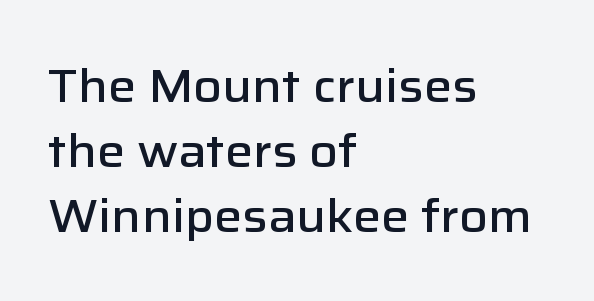
Q: Is the text bold? A: Semi-bold.
Q: Is the text italic (slanted)? A: No, it is upright.
Q: Is the typeface a serif or a sans-serif typeface? A: Sans-serif.
Q: Is the text underlined? A: No.
Q: How is the paragraph aligned? A: Left-aligned.
Q: Is the spacing between letters normal or unusually wide? A: Normal.
Q: Is the spacing between lines tight, normal or loose? A: Normal.
Q: Width (condensed, normal, or wide)? A: Normal.
Q: Stroke contrast? A: Low.
Q: x-height? A: Medium.
Q: Monospaced? A: No.
